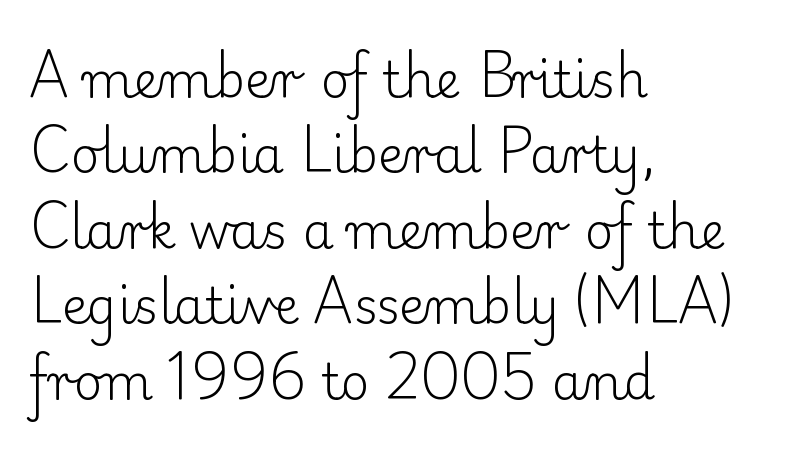
{"italic": "no", "bold": "no", "weight": "light", "width": "normal", "stroke_contrast": "low", "x_height": "small", "monospaced": "no", "underline": "no", "align": "left", "line_spacing": "normal", "line_spacing_ratio": 1.51, "letter_spacing": "normal", "letter_spacing_em": 0.0, "glyph_px": 50}
